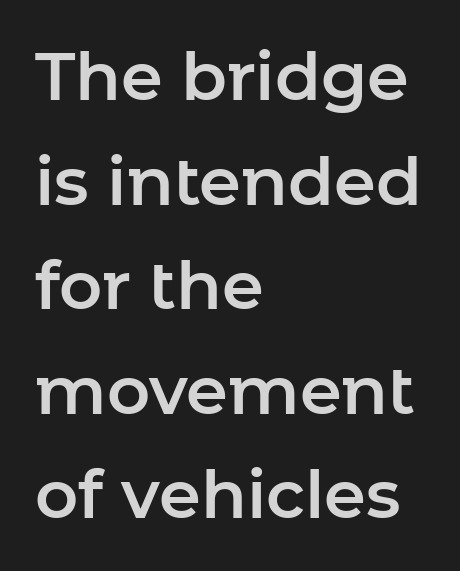
Q: Is the text italic (slanted)? A: No, it is upright.
Q: Is the typeface a serif or a sans-serif typeface? A: Sans-serif.
Q: Is the text underlined? A: No.
Q: How is the paragraph aligned? A: Left-aligned.
Q: Is the spacing between letters normal or unusually wide? A: Normal.
Q: Is the spacing between lines tight, normal or loose? A: Normal.
Q: Width (condensed, normal, or wide)? A: Normal.
Q: Stroke contrast? A: Low.
Q: x-height? A: Medium.
Q: Monospaced? A: No.
